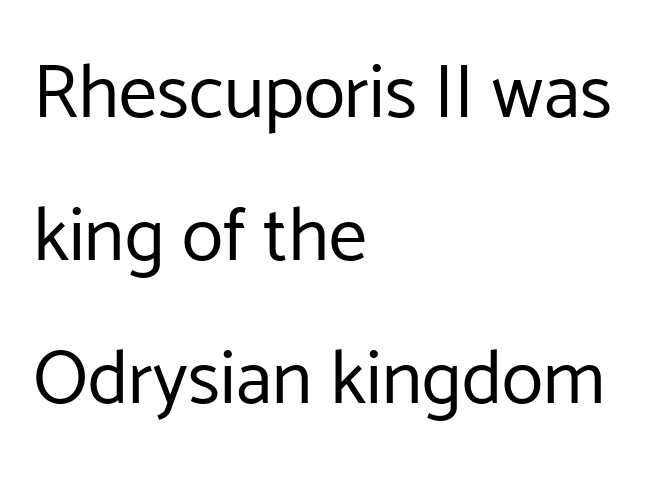
{"serif": "no", "italic": "no", "bold": "no", "weight": "regular", "width": "normal", "stroke_contrast": "low", "x_height": "medium", "monospaced": "no", "underline": "no", "align": "left", "line_spacing_ratio": 1.88, "letter_spacing": "normal", "letter_spacing_em": 0.0, "glyph_px": 76}
